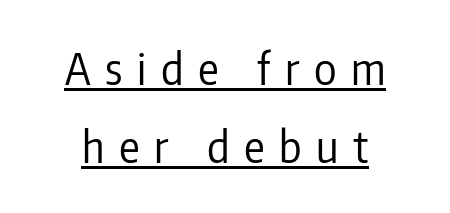
{"serif": "no", "italic": "no", "bold": "no", "weight": "regular", "width": "condensed", "stroke_contrast": "low", "x_height": "medium", "monospaced": "no", "underline": "yes", "line_spacing_ratio": 1.81, "letter_spacing": "wide", "letter_spacing_em": 0.34, "glyph_px": 43}
